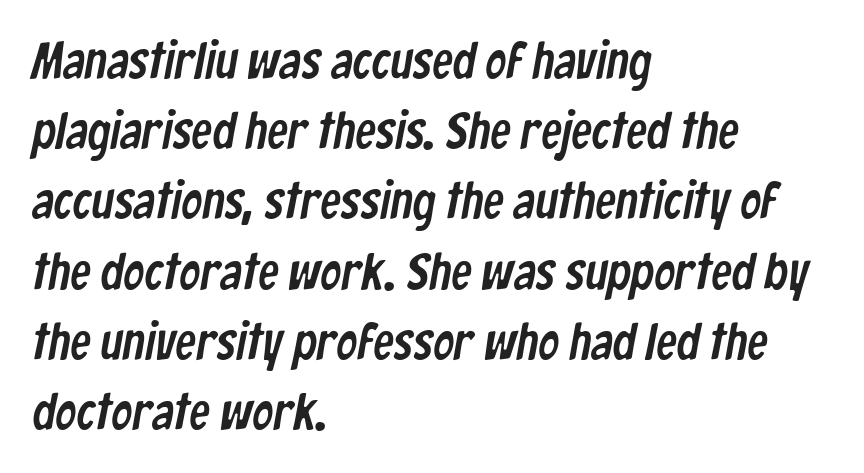
{"serif": "no", "width": "condensed", "stroke_contrast": "low", "x_height": "medium", "monospaced": "no", "underline": "no", "align": "left", "line_spacing": "normal", "line_spacing_ratio": 1.35, "letter_spacing": "normal", "letter_spacing_em": 0.0, "glyph_px": 52}
